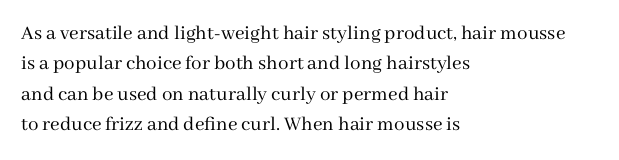
Q: Is the text bold? A: No.
Q: Is the text italic (slanted)? A: No, it is upright.
Q: Is the text underlined? A: No.
Q: How is the paragraph aligned? A: Left-aligned.
Q: Is the spacing between letters normal or unusually wide? A: Normal.
Q: Is the spacing between lines tight, normal or loose? A: Normal.
